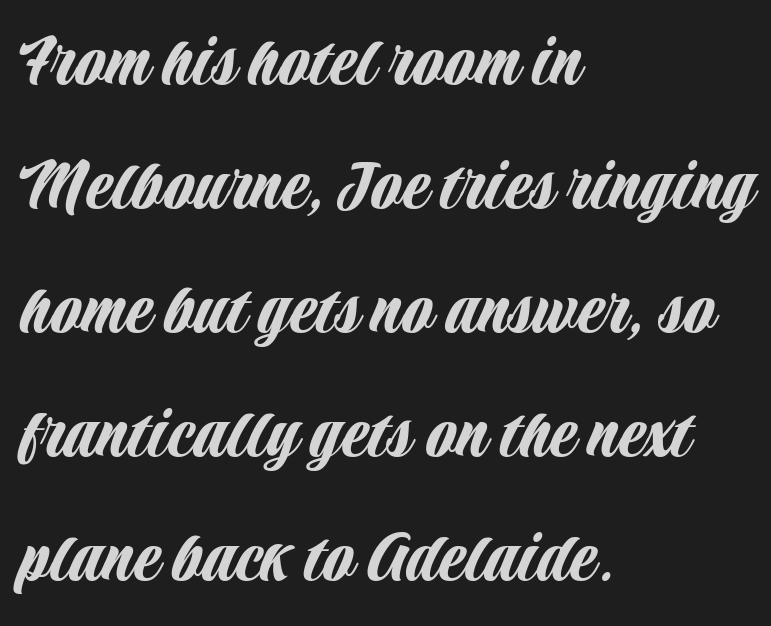
Q: Is the text italic (slanted)? A: Yes.
Q: Is the typeface a serif or a sans-serif typeface? A: Sans-serif.
Q: Is the text underlined? A: No.
Q: How is the paragraph aligned? A: Left-aligned.
Q: Is the spacing between letters normal or unusually wide? A: Normal.
Q: Is the spacing between lines tight, normal or loose? A: Normal.
Q: Width (condensed, normal, or wide)? A: Condensed.
Q: Stroke contrast? A: Low.
Q: x-height? A: Large.
Q: Monospaced? A: No.
